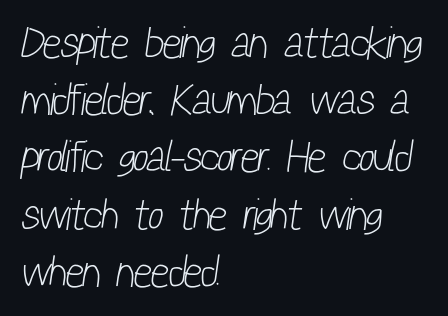
Q: Is the text bold? A: No.
Q: Is the typeface a serif or a sans-serif typeface? A: Sans-serif.
Q: Is the text underlined? A: No.
Q: How is the paragraph aligned? A: Left-aligned.
Q: Is the spacing between letters normal or unusually wide? A: Normal.
Q: Is the spacing between lines tight, normal or loose? A: Normal.
Q: Width (condensed, normal, or wide)? A: Condensed.
Q: Stroke contrast? A: Low.
Q: x-height? A: Medium.
Q: Monospaced? A: No.
